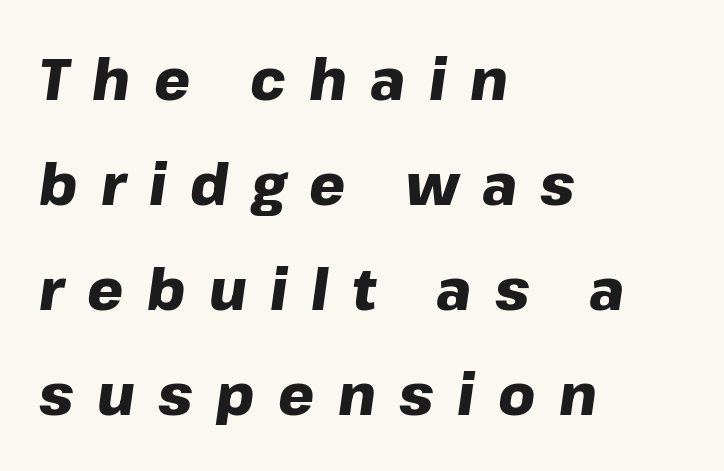
Is the type slanted? Yes — the strokes lean at a clear angle. As a designer I'd log this as weight 700, bold. The letters advance in unequal steps, a hallmark of proportional type. A bare baseline throughout the passage. Students, note that the glyphs here are deliberately spaced far apart. Is the block centered? No — it sits flush against the left margin.
